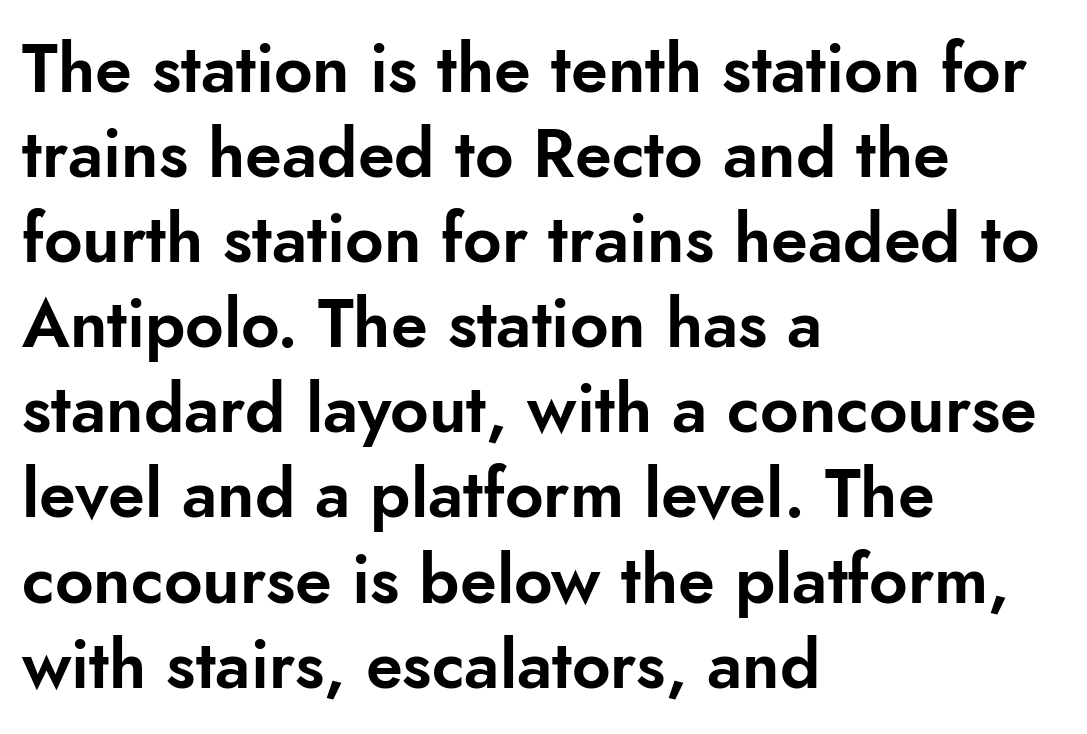
{"serif": "no", "italic": "no", "width": "normal", "stroke_contrast": "low", "x_height": "small", "monospaced": "no", "underline": "no", "align": "left", "line_spacing": "normal", "line_spacing_ratio": 1.27, "letter_spacing": "normal", "letter_spacing_em": 0.0, "glyph_px": 67}
